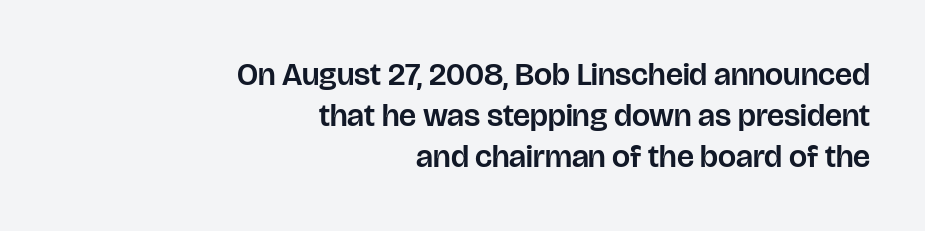
The image shows 32 px sans-serif type, upright; set right-aligned, normal line spacing (1.28x), normal letter spacing, not underlined; low stroke contrast and a large x-height.
